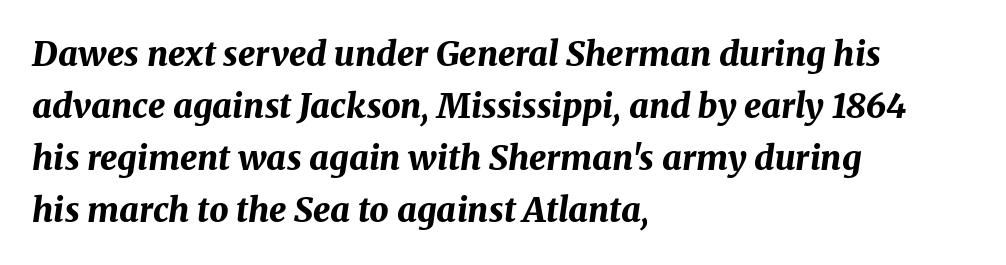
Q: Is the text bold? A: Yes.
Q: Is the text italic (slanted)? A: Yes, it leans right by about 8 degrees.
Q: Is the text underlined? A: No.
Q: How is the paragraph aligned? A: Left-aligned.
Q: Is the spacing between letters normal or unusually wide? A: Normal.
Q: Is the spacing between lines tight, normal or loose? A: Normal.
Q: Width (condensed, normal, or wide)? A: Normal.
Q: Stroke contrast? A: Medium.
Q: x-height? A: Medium.
Q: Monospaced? A: No.
